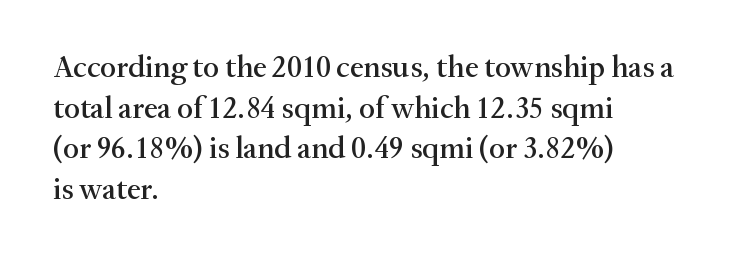
Q: Is the text italic (slanted)? A: No, it is upright.
Q: Is the typeface a serif or a sans-serif typeface? A: Serif.
Q: Is the text underlined? A: No.
Q: How is the paragraph aligned? A: Left-aligned.
Q: Is the spacing between letters normal or unusually wide? A: Normal.
Q: Is the spacing between lines tight, normal or loose? A: Normal.
Q: Width (condensed, normal, or wide)? A: Normal.
Q: Stroke contrast? A: Medium.
Q: x-height? A: Small.
Q: Monospaced? A: No.
